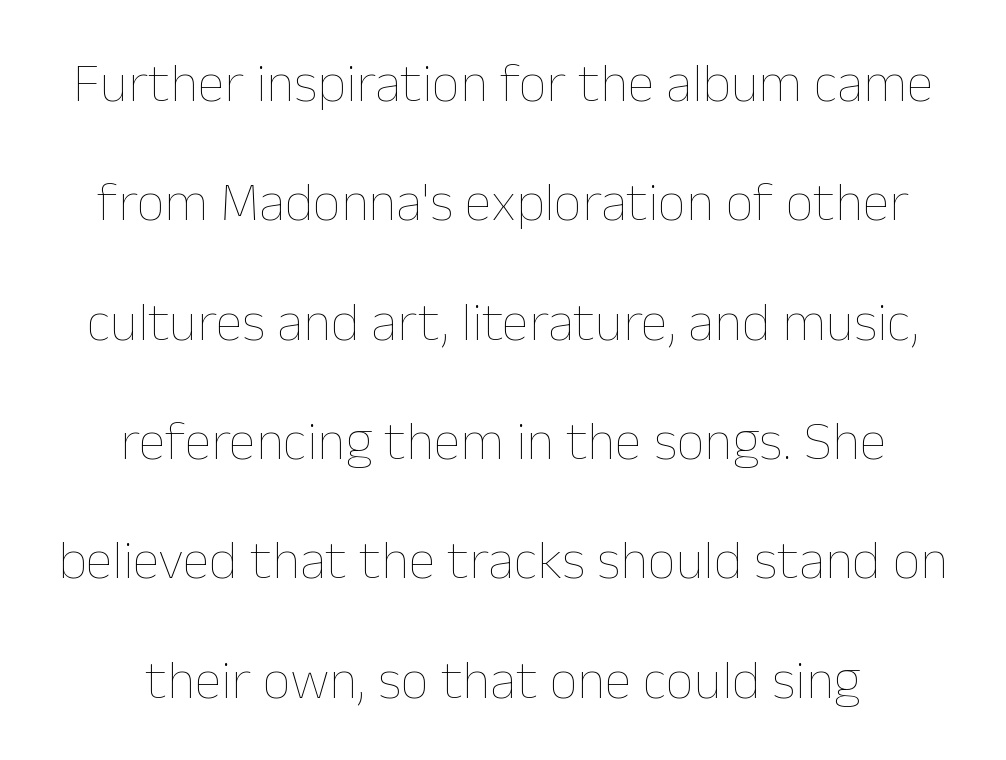
You could not count columns in this text — the font is proportionally spaced. Rule under the text: the space is simply empty. Interline gaps are noticeably wide in this sample. Reading down the block, each line starts at a different indent, mirrored at its end. Posture: vertical.
